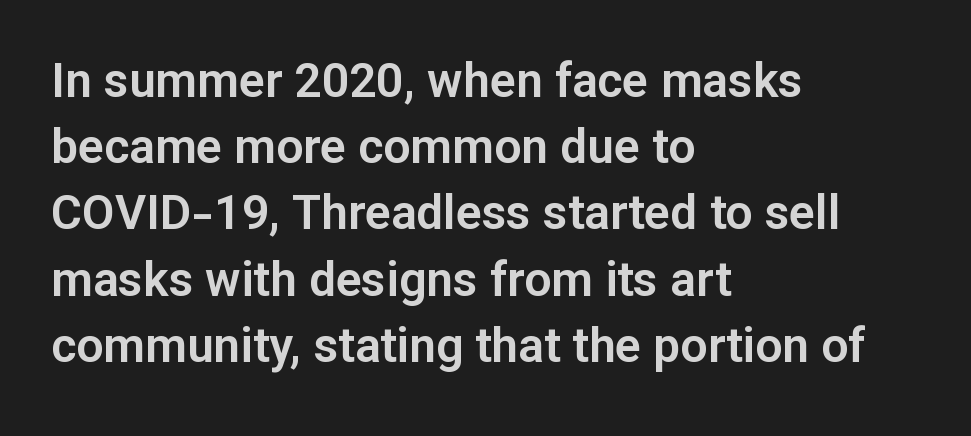
The rows are spaced the way most documents space them. Caption: multi-line text, flush left, ragged right. Is this a fixed-width face? No — the glyphs have proportional, varying widths. Tracking here is standard; glyphs follow each other at the usual distance.
